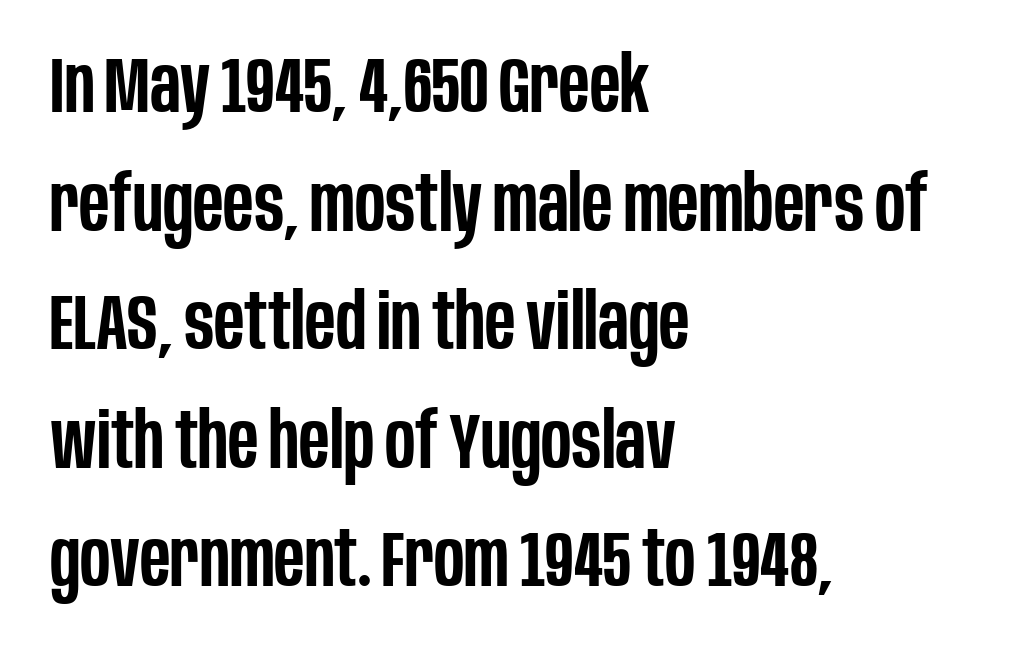
Proportional: the letters do not fall into vertical columns. The rendering shows plain stroke endings on the letterforms — a sans-serif design. Set as a demibold, roughly 600 on the weight scale. Normally led — the rows are evenly, conventionally spaced. Characters remain perfectly vertical along every line. Beneath every word, the page is bare.
